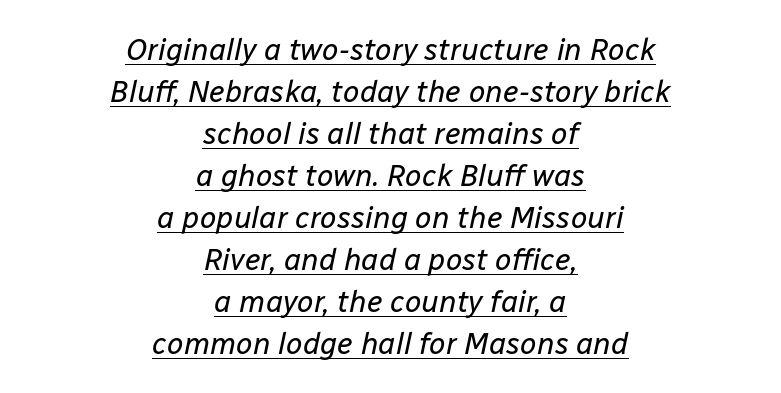
{"italic": "yes", "lean": "right", "slant_degrees": 12, "bold": "no", "weight": "regular", "width": "normal", "stroke_contrast": "low", "x_height": "medium", "monospaced": "no", "underline": "yes", "align": "center", "line_spacing": "normal", "line_spacing_ratio": 1.4, "letter_spacing": "normal", "letter_spacing_em": 0.0, "glyph_px": 30}
